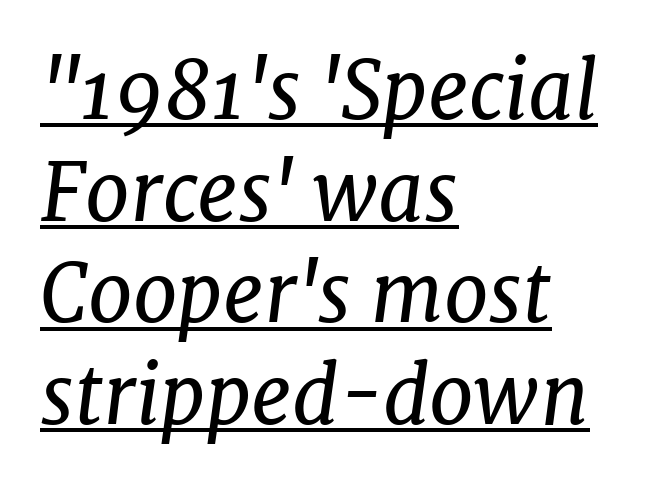
The image shows 80 px regular-weight serif type, italic (leaning right); set left-aligned, normal line spacing (1.27x), normal letter spacing, underlined; low stroke contrast and a medium x-height.
